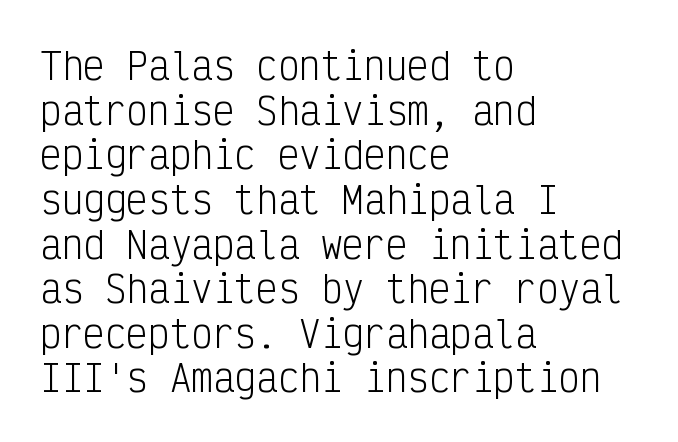
Q: Is the text bold? A: No.
Q: Is the text italic (slanted)? A: No, it is upright.
Q: Is the typeface a serif or a sans-serif typeface? A: Sans-serif.
Q: Is the text underlined? A: No.
Q: How is the paragraph aligned? A: Left-aligned.
Q: Is the spacing between letters normal or unusually wide? A: Normal.
Q: Width (condensed, normal, or wide)? A: Condensed.
Q: Stroke contrast? A: Low.
Q: x-height? A: Medium.
Q: Monospaced? A: Yes.
